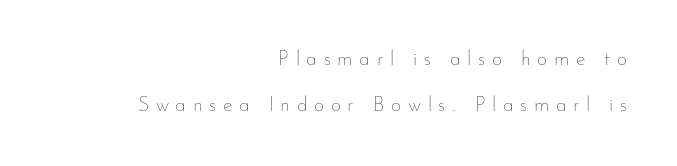
Q: Is the text bold? A: No.
Q: Is the text italic (slanted)? A: No, it is upright.
Q: Is the text underlined? A: No.
Q: How is the paragraph aligned? A: Right-aligned.
Q: Is the spacing between letters normal or unusually wide? A: Unusually wide.
Q: Is the spacing between lines tight, normal or loose? A: Loose.
